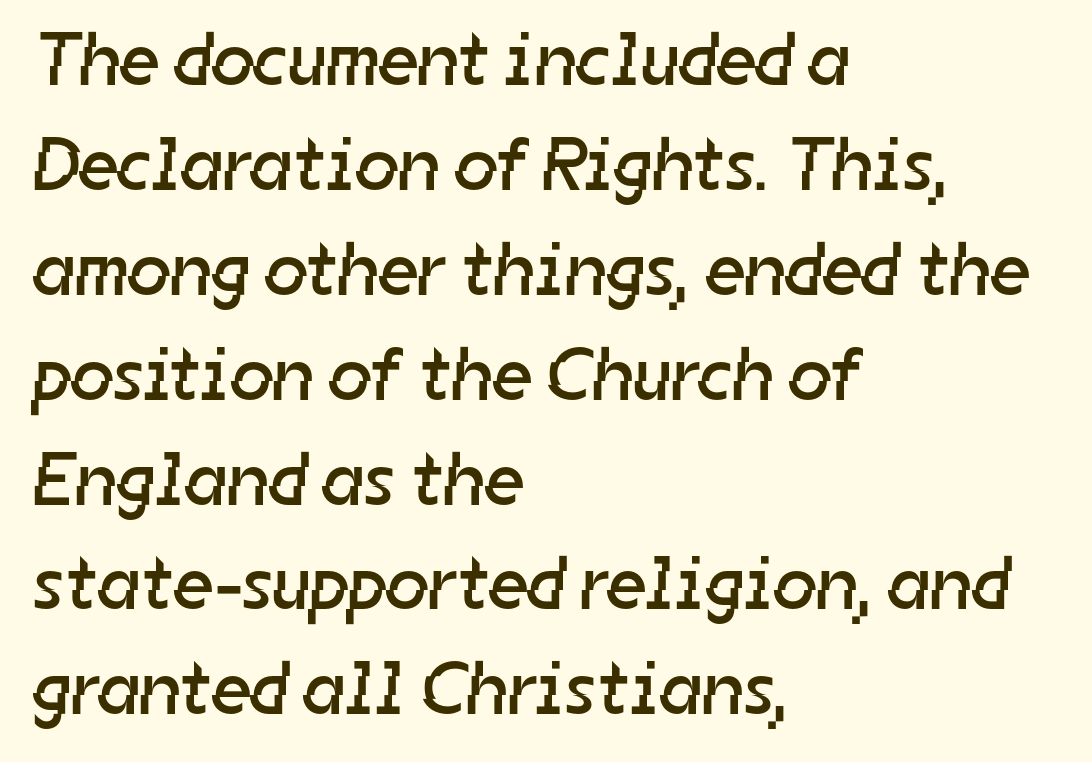
Q: Is the text bold? A: No.
Q: Is the typeface a serif or a sans-serif typeface? A: Sans-serif.
Q: Is the text underlined? A: No.
Q: How is the paragraph aligned? A: Left-aligned.
Q: Is the spacing between letters normal or unusually wide? A: Normal.
Q: Is the spacing between lines tight, normal or loose? A: Normal.
Q: Width (condensed, normal, or wide)? A: Normal.
Q: Stroke contrast? A: Low.
Q: x-height? A: Medium.
Q: Monospaced? A: No.
